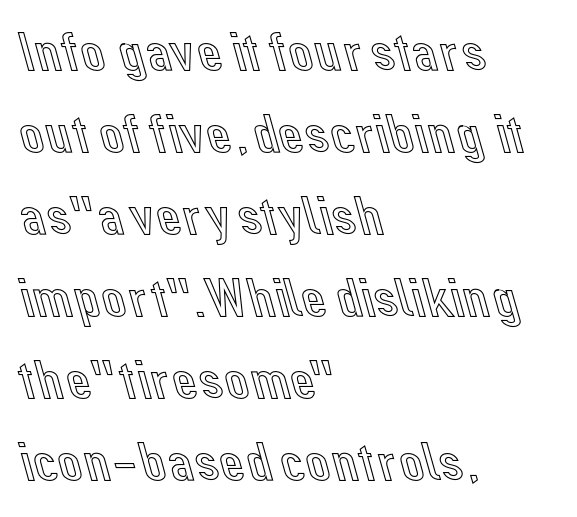
The image shows 55 px text type; set left-aligned, normal line spacing (1.49x), normal letter spacing, not underlined; a medium x-height.
